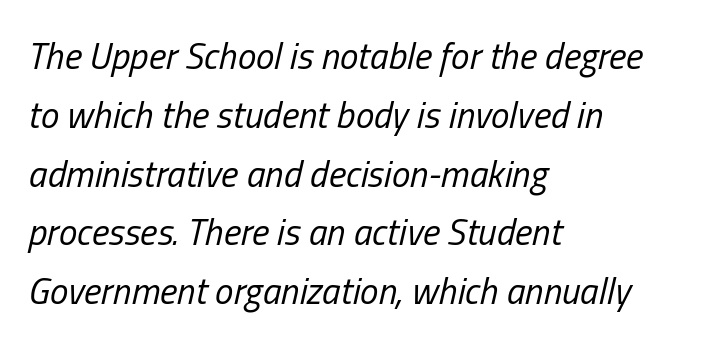
Stem width sits at or under what a default text font uses. Vertical spacing — default. These lines are rendered in a variable-pitch font. Words float on clear page, feet unadorned. You could call the tracking neutral — neither tight nor loose.
